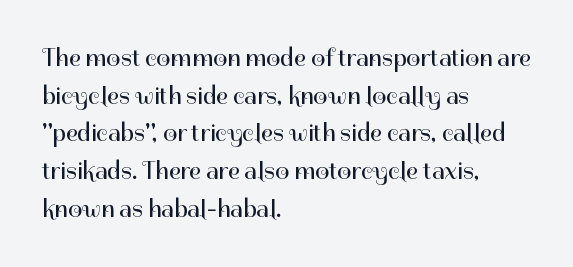
Q: Is the text bold? A: No.
Q: Is the text italic (slanted)? A: No, it is upright.
Q: Is the text underlined? A: No.
Q: How is the paragraph aligned? A: Left-aligned.
Q: Is the spacing between letters normal or unusually wide? A: Normal.
Q: Is the spacing between lines tight, normal or loose? A: Normal.
